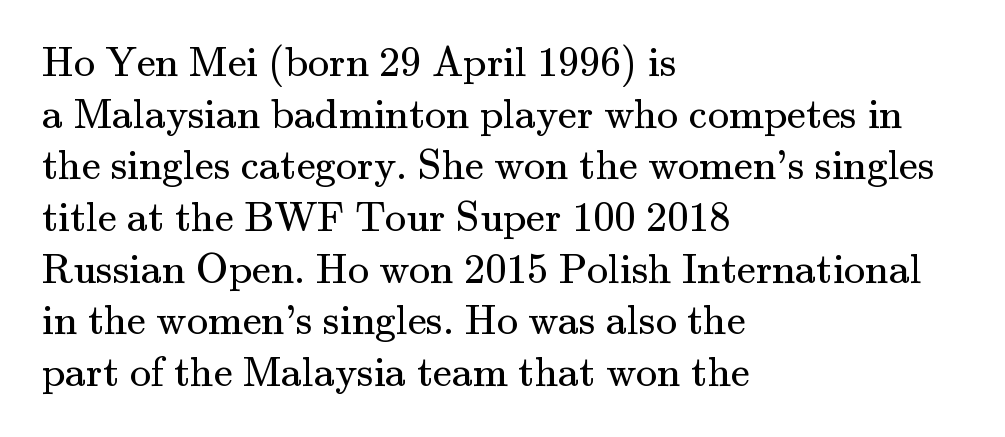
{"serif": "yes", "italic": "no", "bold": "no", "weight": "regular", "width": "normal", "stroke_contrast": "medium", "x_height": "small", "monospaced": "no", "underline": "no", "align": "left", "line_spacing_ratio": 1.23, "letter_spacing": "normal", "letter_spacing_em": 0.0, "glyph_px": 42}
